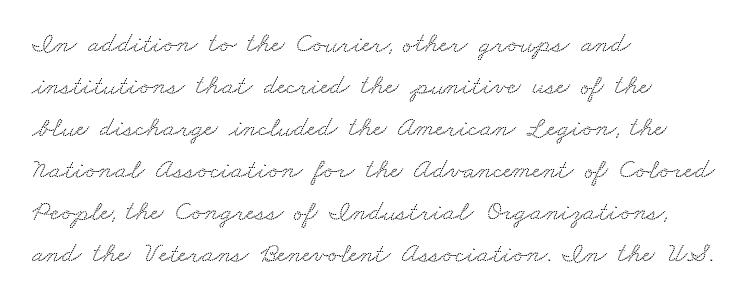
Descenders are the only things crossing below the line. The passage shown has conventional tracking throughout. The text was rendered using a seriffed face with decorative stroke endings. Where is the straight margin? On the left. Leading: standard. The rendering uses natural spacing where letterforms have individual widths.
